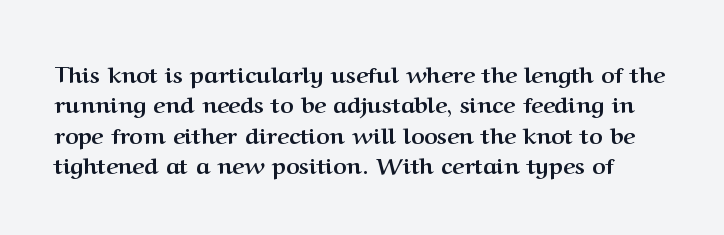
The image shows 23 px bold type, upright; set normal line spacing (1.32x), normal letter spacing, not underlined.
